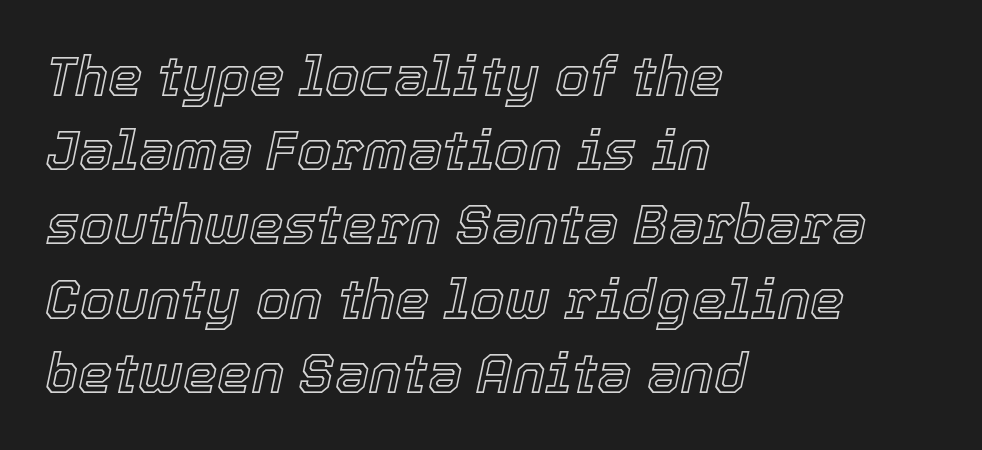
{"italic": "yes", "lean": "right", "slant_degrees": 12, "width": "normal", "x_height": "medium", "monospaced": "no", "underline": "no", "align": "left", "line_spacing": "normal", "line_spacing_ratio": 1.35, "letter_spacing": "normal", "letter_spacing_em": 0.0, "glyph_px": 55}
